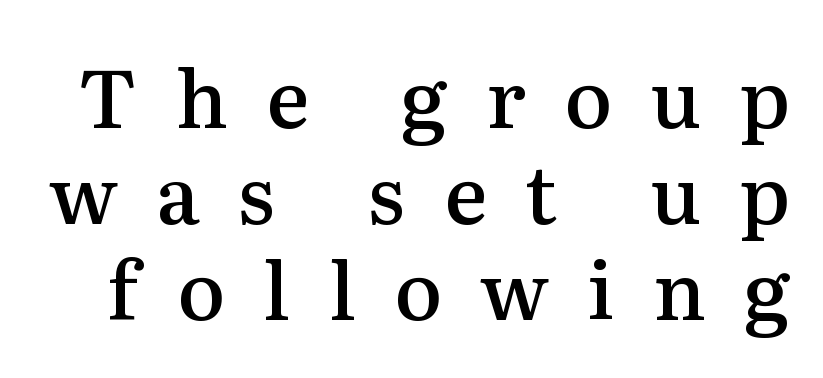
The image shows 80 px semibold serif type, upright; set line spacing 1.2x, unusually wide letter spacing (+0.48 em), not underlined; medium stroke contrast and a medium x-height.
